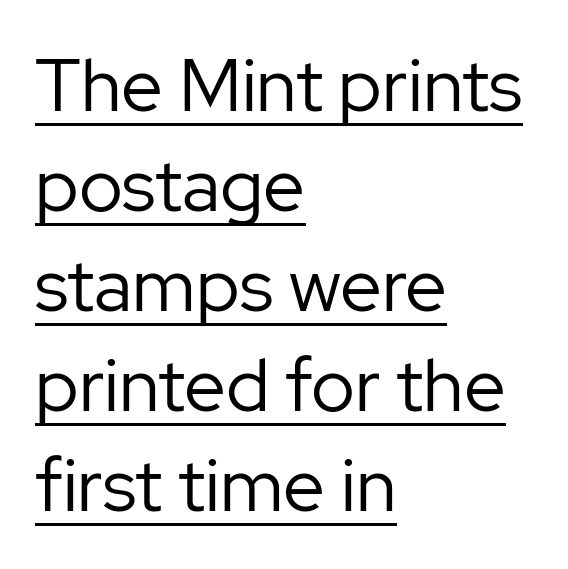
{"serif": "no", "italic": "no", "bold": "no", "weight": "regular", "width": "normal", "stroke_contrast": "low", "x_height": "medium", "monospaced": "no", "underline": "yes", "align": "left", "line_spacing": "normal", "line_spacing_ratio": 1.35, "letter_spacing": "normal", "letter_spacing_em": 0.0, "glyph_px": 74}
